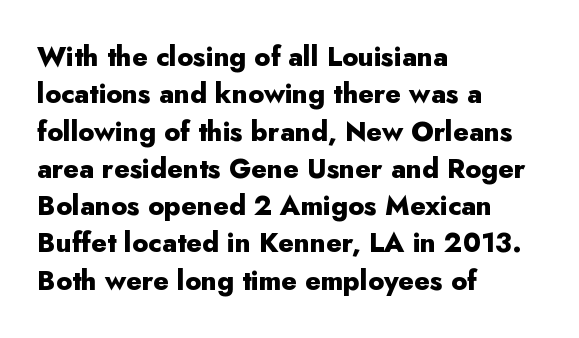
{"italic": "no", "bold": "yes", "underline": "no", "align": "left", "line_spacing": "normal", "line_spacing_ratio": 1.38, "letter_spacing": "normal", "letter_spacing_em": 0.0, "glyph_px": 27}
